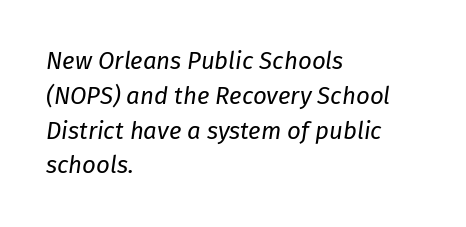
The image shows 24 px text type, italic (leaning right); set left-aligned, normal line spacing (1.45x), normal letter spacing, not underlined.
